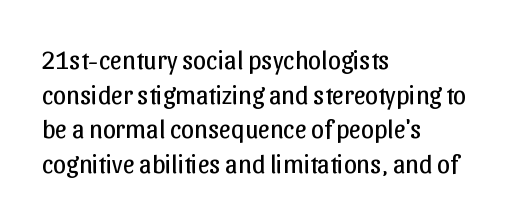
{"italic": "no", "bold": "no", "underline": "no", "align": "left", "line_spacing": "normal", "line_spacing_ratio": 1.33, "letter_spacing": "normal", "letter_spacing_em": 0.0, "glyph_px": 26}
